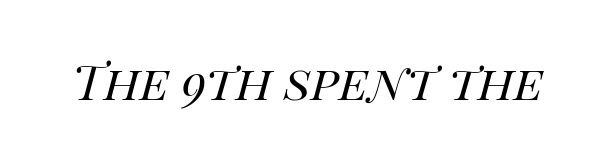
Stems here are at most as thick as an everyday book face. The space beneath each line is pristine and unruled. Yep, that's italic — everything's leaning. The tracking reads as untouched default to a designer's eye. Here the designer chose a conventional face with non-uniform glyph widths.
